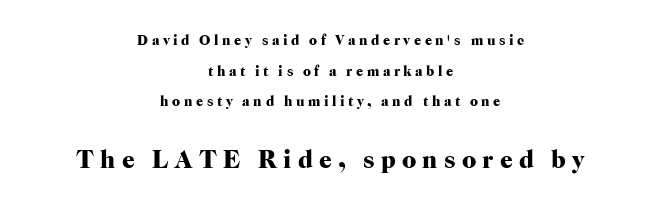
The image shows 25 px bold type, upright; set centered, loose line spacing (2.19x), unusually wide letter spacing (+0.25 em), not underlined; the second (bottom) block is 1.79x larger.
